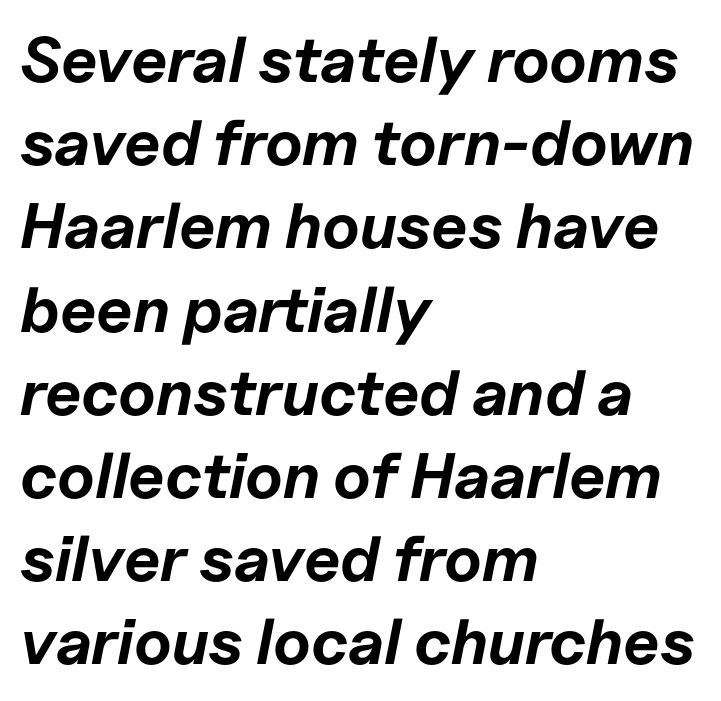
{"italic": "yes", "lean": "right", "slant_degrees": 11, "bold": "yes", "weight": "bold", "width": "normal", "stroke_contrast": "low", "x_height": "medium", "monospaced": "no", "underline": "no", "align": "left", "line_spacing": "normal", "line_spacing_ratio": 1.3, "letter_spacing": "normal", "letter_spacing_em": 0.0, "glyph_px": 64}
